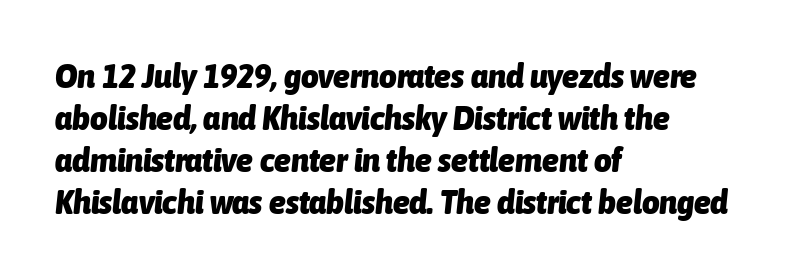
{"italic": "yes", "lean": "right", "slant_degrees": 6, "bold": "yes", "weight": "heavy", "width": "condensed", "stroke_contrast": "low", "x_height": "medium", "monospaced": "no", "underline": "no", "align": "left", "line_spacing_ratio": 1.24, "letter_spacing": "normal", "letter_spacing_em": 0.0, "glyph_px": 34}
